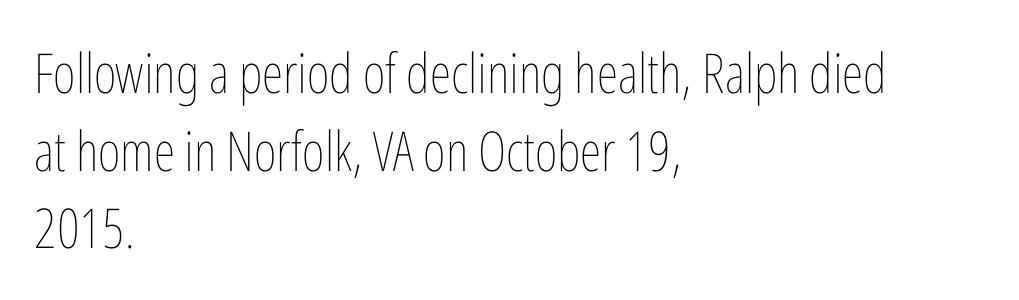
A classic flush-left, rag-right setting is used for this passage. The strokes are not fattened; the text isn't bold. Has an underline been added? It has not. Think of a printed novel: that variable character pitch is what you see here. The leading is moderate, giving the passage an even texture. The tracking reads as untouched default to a designer's eye.
